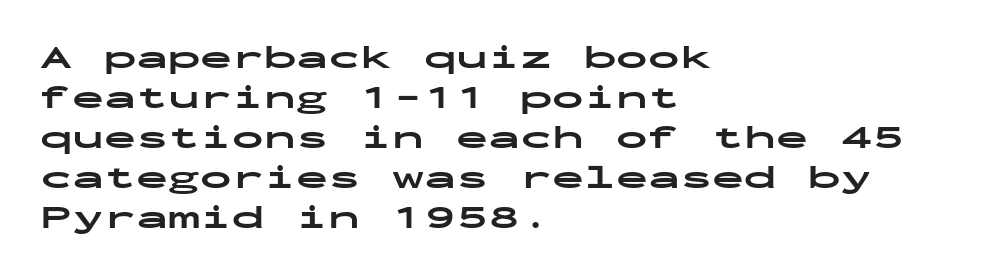
{"serif": "no", "italic": "no", "bold": "yes", "weight": "bold", "width": "wide", "stroke_contrast": "low", "x_height": "medium", "monospaced": "yes", "underline": "no", "align": "left", "line_spacing": "normal", "line_spacing_ratio": 1.25, "letter_spacing": "normal", "letter_spacing_em": 0.0, "glyph_px": 32}
